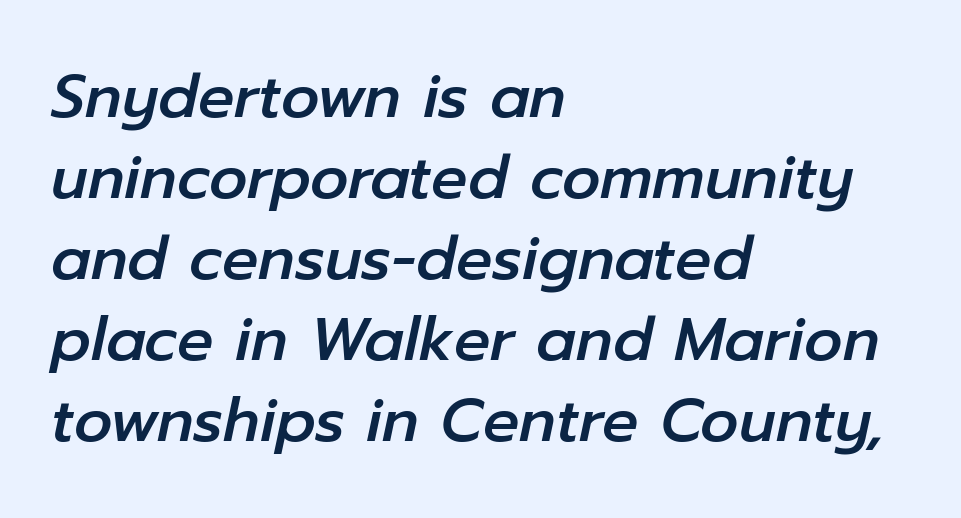
The image shows 60 px text type, italic (leaning right); set left-aligned, normal line spacing (1.35x), normal letter spacing, not underlined; low stroke contrast and a medium x-height.
